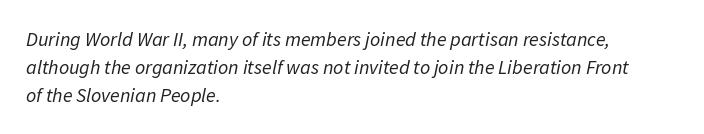
{"italic": "yes", "lean": "right", "slant_degrees": 11, "bold": "no", "underline": "no", "align": "left", "line_spacing": "normal", "line_spacing_ratio": 1.4, "letter_spacing": "normal", "letter_spacing_em": 0.0, "glyph_px": 20}
